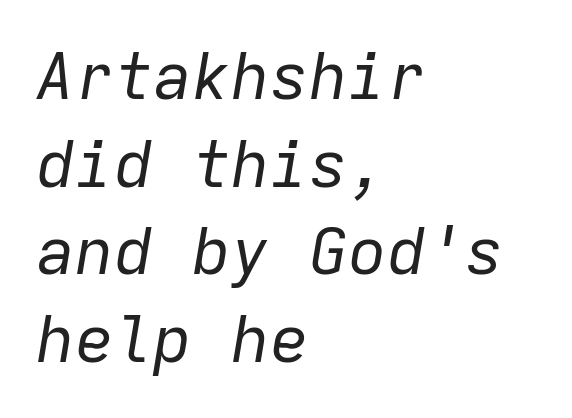
The image shows 65 px regular-weight type, italic (leaning right), monospaced; set left-aligned, normal line spacing (1.35x), normal letter spacing, not underlined; low stroke contrast and a medium x-height.
